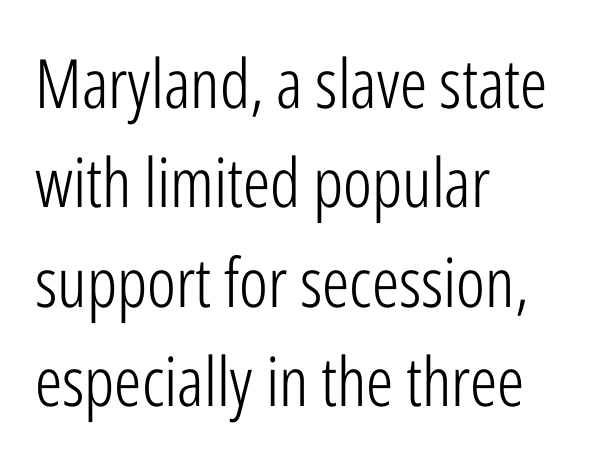
Q: Is the text bold? A: No.
Q: Is the text italic (slanted)? A: No, it is upright.
Q: Is the typeface a serif or a sans-serif typeface? A: Sans-serif.
Q: Is the text underlined? A: No.
Q: How is the paragraph aligned? A: Left-aligned.
Q: Is the spacing between letters normal or unusually wide? A: Normal.
Q: Is the spacing between lines tight, normal or loose? A: Normal.
Q: Width (condensed, normal, or wide)? A: Condensed.
Q: Stroke contrast? A: Low.
Q: x-height? A: Medium.
Q: Monospaced? A: No.
